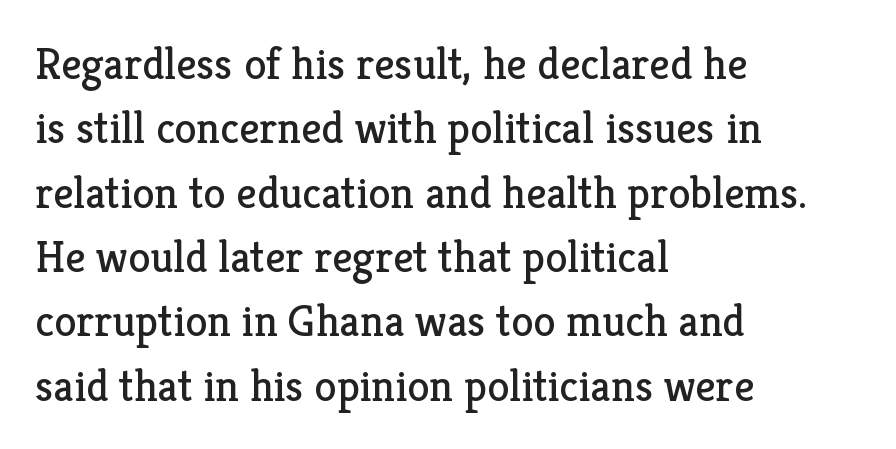
The glyphs are unaccompanied by any horizontal stroke below them. All the whitespace from short lines collects on the right. How are the letters spaced? Ordinarily, with no added tracking. The letters look calm and open, with moderate or lighter stems. Regarding serifs, this sample has them.
